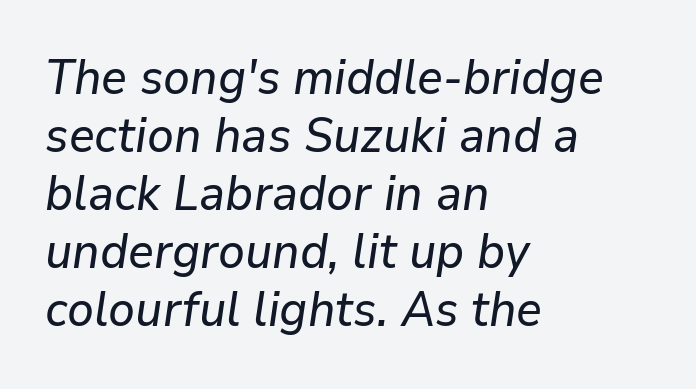
A bare baseline throughout the passage. Between one letter and the next there's only the usual sliver of space. Is the type slanted? Yes — the strokes lean at a clear angle. The text block is weighted toward the left margin, trailing off unevenly rightward.
